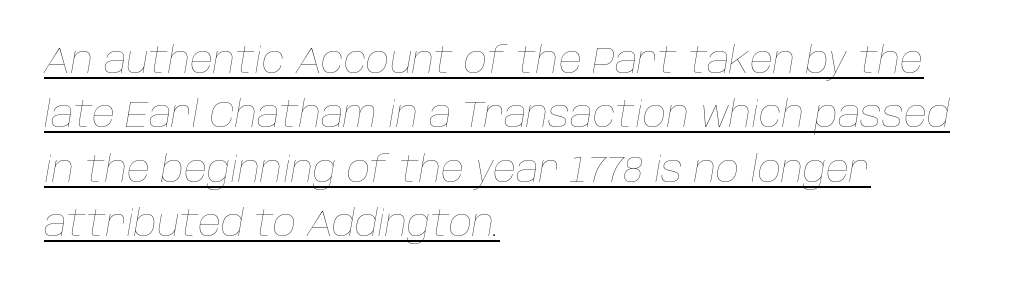
Q: Is the text bold? A: No.
Q: Is the text italic (slanted)? A: Yes, it leans right by about 10 degrees.
Q: Is the text underlined? A: Yes.
Q: How is the paragraph aligned? A: Left-aligned.
Q: Is the spacing between letters normal or unusually wide? A: Normal.
Q: Is the spacing between lines tight, normal or loose? A: Normal.
Q: Width (condensed, normal, or wide)? A: Normal.
Q: Stroke contrast? A: Low.
Q: x-height? A: Large.
Q: Monospaced? A: No.
